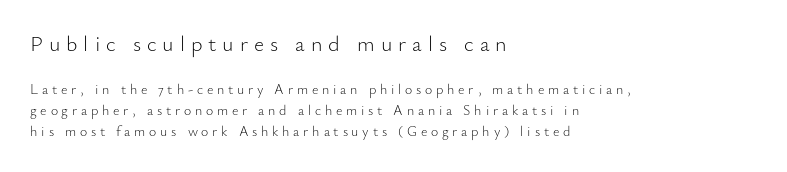
Q: Is the text bold? A: No.
Q: Is the text italic (slanted)? A: No, it is upright.
Q: Is the text underlined? A: No.
Q: How is the paragraph aligned? A: Left-aligned.
Q: Is the spacing between letters normal or unusually wide? A: Unusually wide.
Q: Is the spacing between lines tight, normal or loose? A: Normal.
Q: Which block of text is set in a larger size, the first (top) or the second (bottom)? A: The first (top) one.
